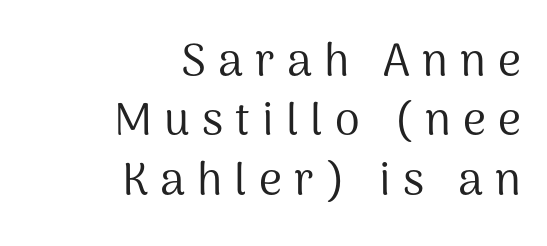
{"serif": "no", "italic": "no", "bold": "no", "weight": "regular", "width": "normal", "stroke_contrast": "medium", "x_height": "medium", "monospaced": "no", "underline": "no", "align": "right", "line_spacing": "normal", "line_spacing_ratio": 1.32, "letter_spacing": "wide", "letter_spacing_em": 0.27, "glyph_px": 45}
